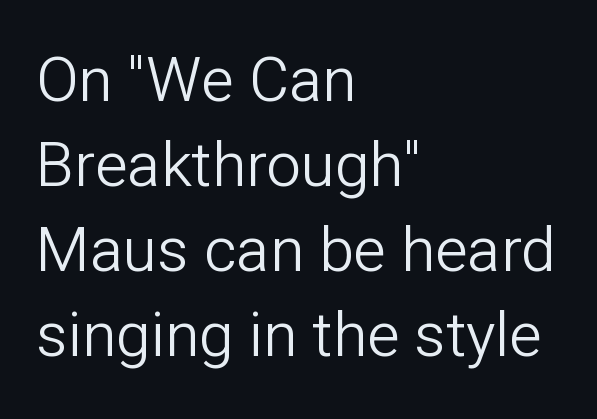
Q: Is the text bold? A: No.
Q: Is the text italic (slanted)? A: No, it is upright.
Q: Is the typeface a serif or a sans-serif typeface? A: Sans-serif.
Q: Is the text underlined? A: No.
Q: How is the paragraph aligned? A: Left-aligned.
Q: Is the spacing between letters normal or unusually wide? A: Normal.
Q: Is the spacing between lines tight, normal or loose? A: Normal.
Q: Width (condensed, normal, or wide)? A: Normal.
Q: Stroke contrast? A: Low.
Q: x-height? A: Medium.
Q: Monospaced? A: No.
